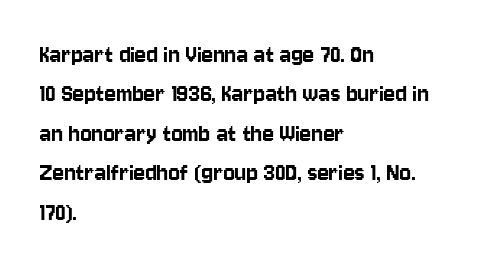
The image shows 27 px text type, upright; set left-aligned, normal line spacing (1.46x), normal letter spacing, not underlined.
